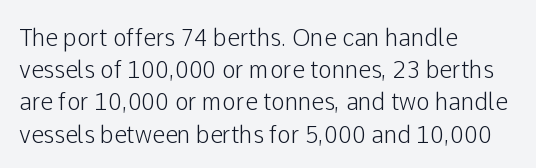
The image shows 23 px text type, upright; set left-aligned, normal line spacing (1.4x), normal letter spacing, not underlined.
